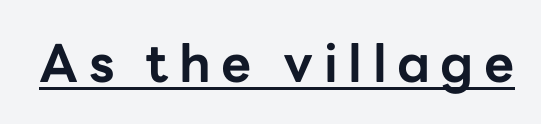
The image shows 52 px bold sans-serif type, upright; set unusually wide letter spacing (+0.2 em), underlined; low stroke contrast and a medium x-height.
